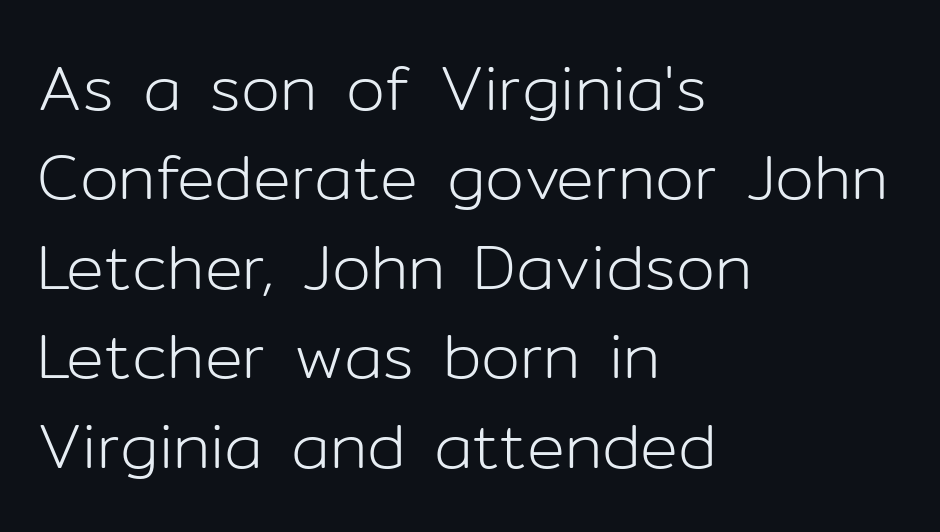
Is this a fixed-width face? No — the glyphs have proportional, varying widths. Nothing heavy about these letters — not bold at all. The font family rendered here belongs to the sans-serif group. The gap between lines stays unmarked.
